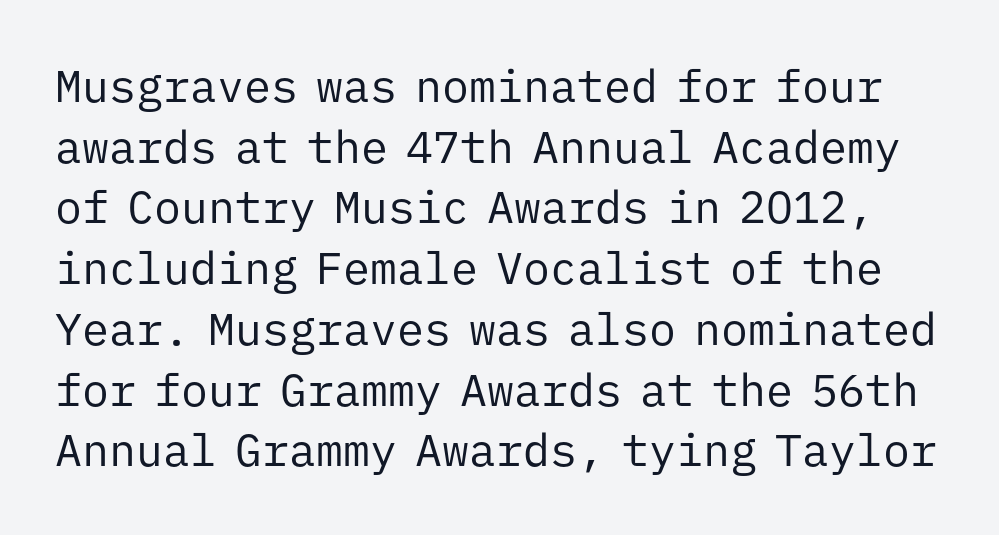
{"serif": "no", "italic": "no", "bold": "no", "weight": "regular", "width": "normal", "stroke_contrast": "low", "x_height": "medium", "monospaced": "yes", "underline": "no", "line_spacing": "normal", "line_spacing_ratio": 1.35, "letter_spacing": "normal", "letter_spacing_em": 0.0, "glyph_px": 45}
